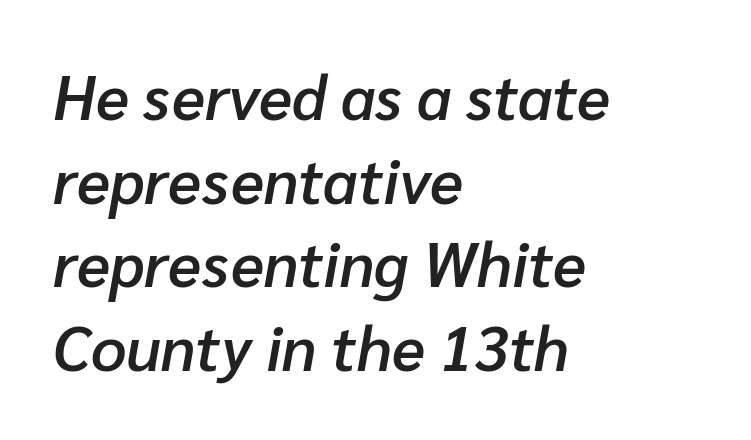
{"italic": "yes", "lean": "right", "slant_degrees": 10, "bold": "semi", "weight": "semibold", "width": "normal", "stroke_contrast": "low", "x_height": "medium", "monospaced": "no", "underline": "no", "align": "left", "line_spacing": "normal", "line_spacing_ratio": 1.35, "letter_spacing": "normal", "letter_spacing_em": 0.0, "glyph_px": 62}
